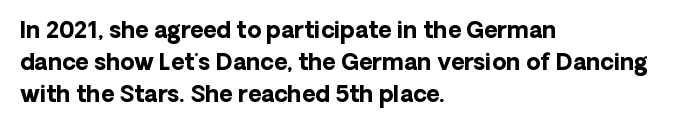
Q: Is the text bold? A: Yes.
Q: Is the text italic (slanted)? A: No, it is upright.
Q: Is the text underlined? A: No.
Q: How is the paragraph aligned? A: Left-aligned.
Q: Is the spacing between letters normal or unusually wide? A: Normal.
Q: Is the spacing between lines tight, normal or loose? A: Normal.
